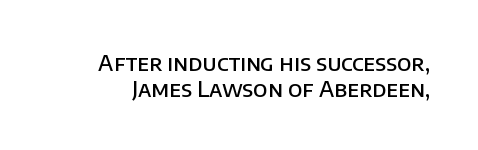
Q: Is the text bold? A: Semi-bold.
Q: Is the text italic (slanted)? A: No, it is upright.
Q: Is the text underlined? A: No.
Q: Is the spacing between letters normal or unusually wide? A: Normal.
